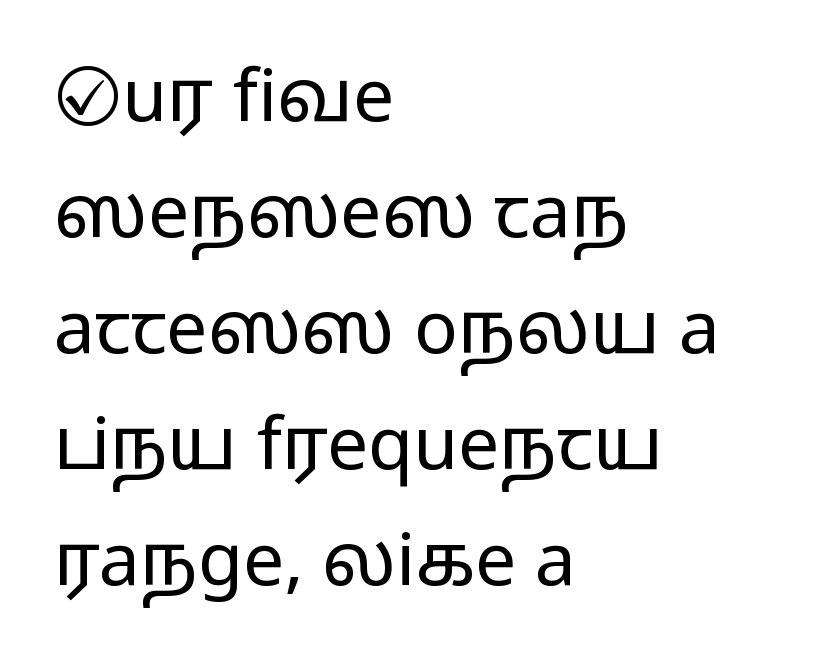
The image shows 73 px light, wide sans-serif type, upright; set left-aligned, normal line spacing (1.59x), normal letter spacing, not underlined; low stroke contrast and a medium x-height.
